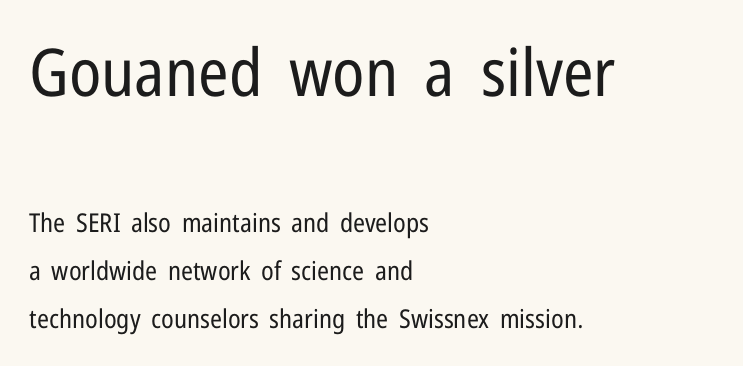
{"serif": "no", "italic": "no", "bold": "no", "weight": "regular", "width": "condensed", "stroke_contrast": "low", "x_height": "medium", "monospaced": "no", "underline": "no", "align": "left", "line_spacing_ratio": 1.86, "letter_spacing": "normal", "letter_spacing_em": 0.0, "larger_block": "first", "size_ratio": 2.54, "glyph_px": 66}
